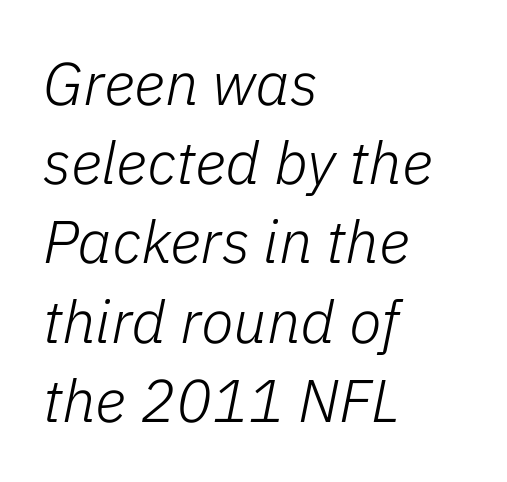
{"italic": "yes", "lean": "right", "slant_degrees": 11, "bold": "no", "weight": "light", "width": "normal", "stroke_contrast": "low", "x_height": "medium", "monospaced": "no", "underline": "no", "align": "left", "line_spacing": "normal", "line_spacing_ratio": 1.32, "letter_spacing": "normal", "letter_spacing_em": 0.0, "glyph_px": 60}
